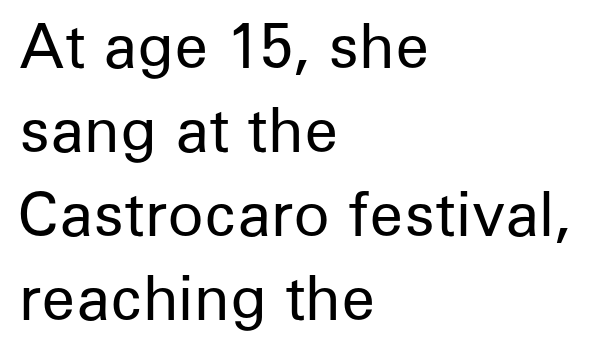
Q: Is the text bold? A: No.
Q: Is the text italic (slanted)? A: No, it is upright.
Q: Is the typeface a serif or a sans-serif typeface? A: Sans-serif.
Q: Is the text underlined? A: No.
Q: How is the paragraph aligned? A: Left-aligned.
Q: Is the spacing between letters normal or unusually wide? A: Normal.
Q: Is the spacing between lines tight, normal or loose? A: Normal.
Q: Width (condensed, normal, or wide)? A: Normal.
Q: Stroke contrast? A: Low.
Q: x-height? A: Medium.
Q: Monospaced? A: No.
